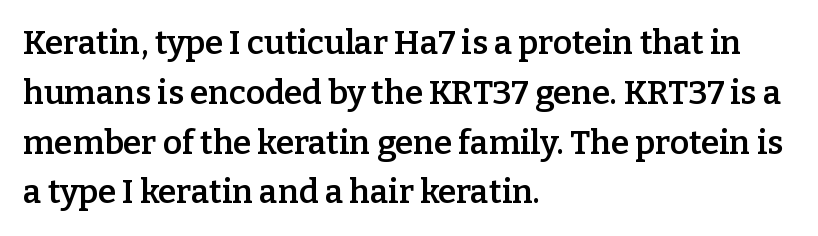
The strip under each line holds only bare page. In terms of letterform style, serifs are clearly present. A bit beefed up — I'd call it semibold rather than bold. Visually the block forms a straight wall on the left and a jagged coastline on the right. The letterforms sit shoulder to shoulder at normal distance. A typesetter would call this proportional, since set widths differ per character.
